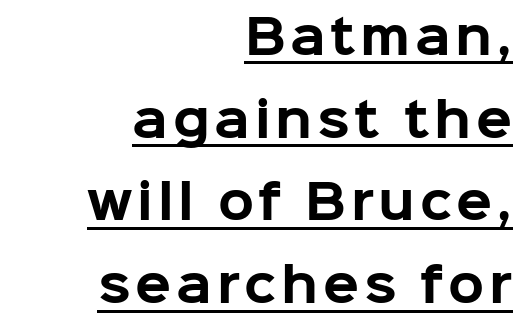
The rendered words wear a rule along their underside. As a designer I'd log this as weight 700, bold. This sample is right-justified, so line beginnings fall wherever the words allow. Does the lettering tilt? It doesn't — this is upright.
